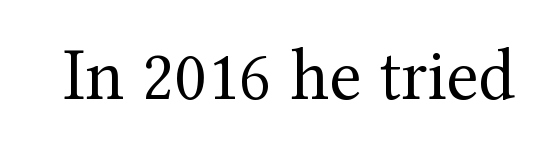
{"serif": "yes", "italic": "no", "bold": "no", "weight": "regular", "width": "normal", "stroke_contrast": "medium", "x_height": "medium", "monospaced": "no", "underline": "no", "letter_spacing": "normal", "letter_spacing_em": 0.0, "glyph_px": 74}
